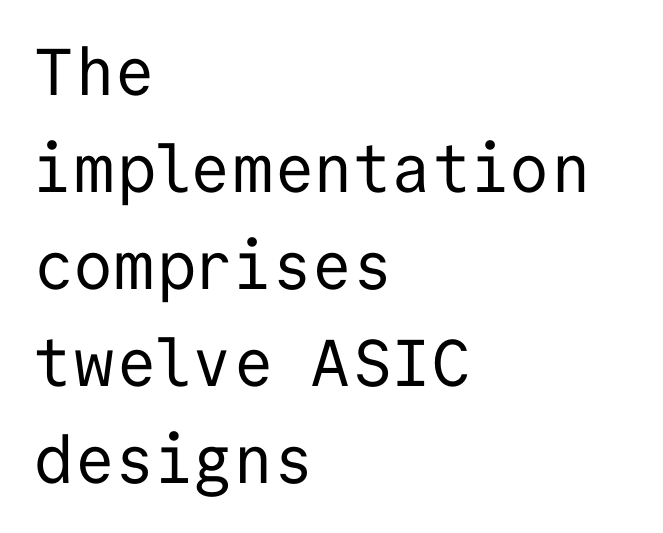
The image shows 66 px regular-weight sans-serif type, upright, monospaced; set left-aligned, normal line spacing (1.47x), normal letter spacing, not underlined; low stroke contrast and a medium x-height.
